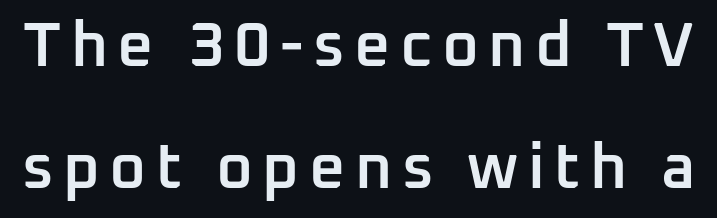
The image shows 63 px semibold sans-serif type, upright; set loose line spacing (1.93x), not underlined; low stroke contrast and a medium x-height.
